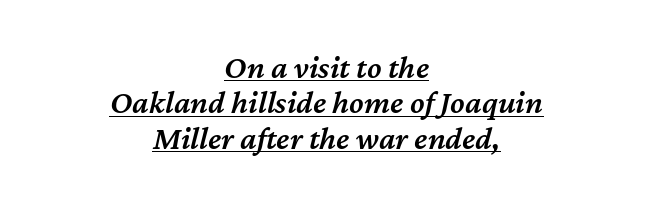
{"italic": "yes", "lean": "right", "slant_degrees": 12, "bold": "semi", "weight": "semibold", "width": "normal", "stroke_contrast": "medium", "x_height": "medium", "monospaced": "no", "underline": "yes", "align": "center", "line_spacing": "tight", "line_spacing_ratio": 1.07, "letter_spacing": "normal", "letter_spacing_em": 0.0, "glyph_px": 33}
